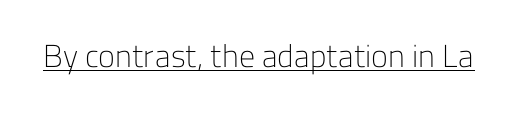
The image shows 32 px light sans-serif type, upright; set normal letter spacing, underlined; low stroke contrast and a medium x-height.
